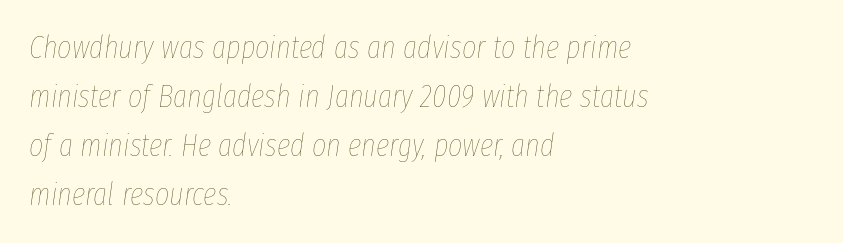
Caption: standard tracking, unaltered. The lines sit at an ordinary, default distance from one another. A typesetter would call this proportional, since set widths differ per character. Any mark beneath the type? The region is blank. When letters slant like this, we call the style italic. The passage is arranged the way most books set body copy — flush left.
